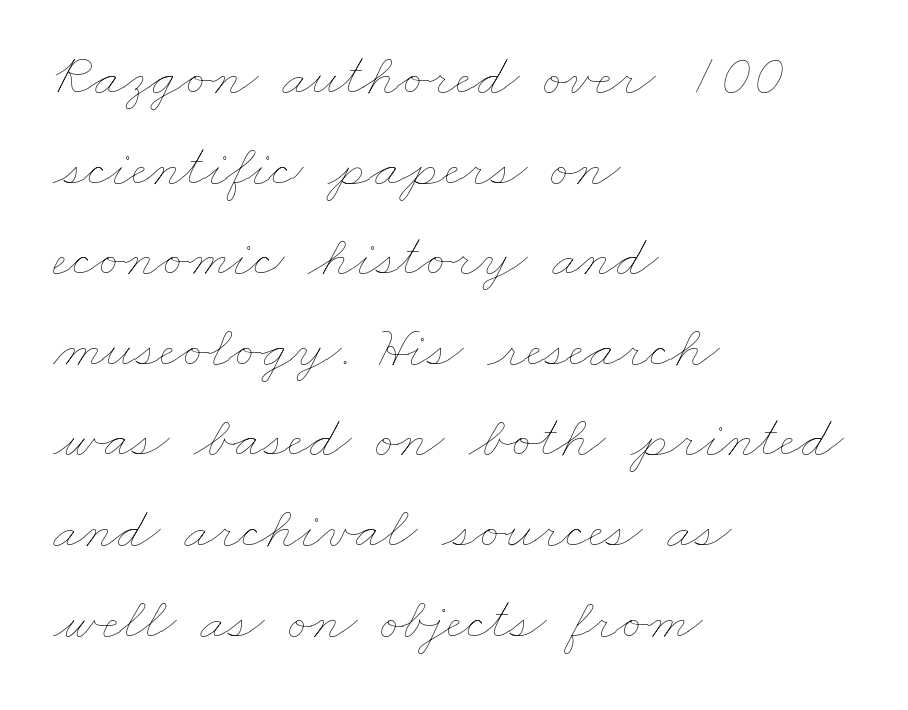
Leading matches the norm, producing a regular column. Observe the ordinary spacing: letters are neighbours, not strangers. Beneath every word, the page is bare. Note the varied advance widths — an 'i' is clearly narrower than an 'm'. Think standard paragraph weight, or any step lighter than that. Does the copy run flush right? No — it runs flush left.
